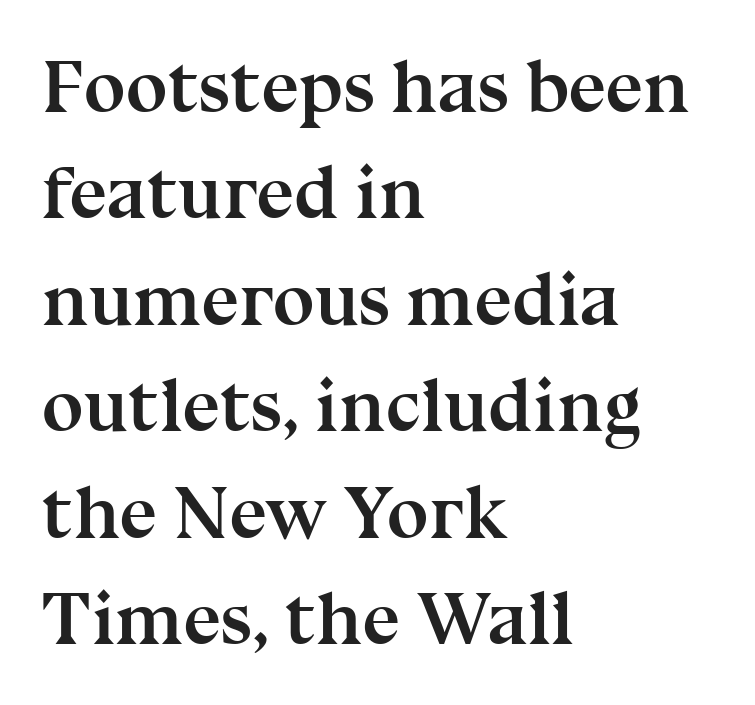
Q: Is the text bold? A: Yes.
Q: Is the text italic (slanted)? A: No, it is upright.
Q: Is the typeface a serif or a sans-serif typeface? A: Serif.
Q: Is the text underlined? A: No.
Q: How is the paragraph aligned? A: Left-aligned.
Q: Is the spacing between letters normal or unusually wide? A: Normal.
Q: Is the spacing between lines tight, normal or loose? A: Normal.
Q: Width (condensed, normal, or wide)? A: Normal.
Q: Stroke contrast? A: Medium.
Q: x-height? A: Medium.
Q: Monospaced? A: No.
